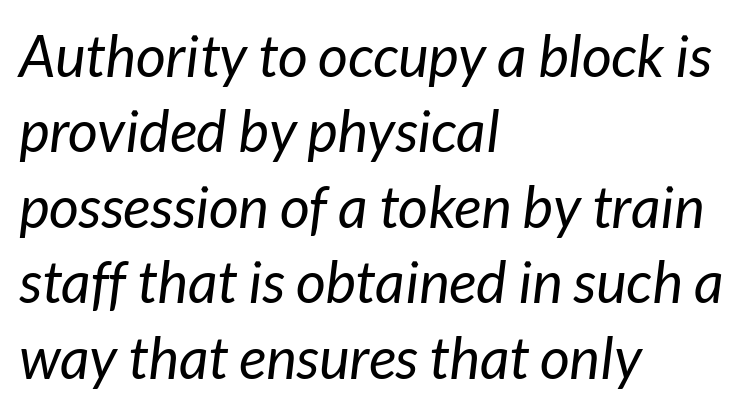
The image shows 58 px regular-weight type, italic (leaning right); set left-aligned, normal line spacing (1.3x), normal letter spacing, not underlined; low stroke contrast and a medium x-height.
